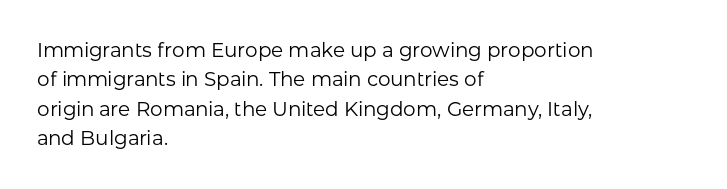
{"italic": "no", "bold": "no", "underline": "no", "align": "left", "line_spacing": "normal", "line_spacing_ratio": 1.47, "letter_spacing": "normal", "letter_spacing_em": 0.0, "glyph_px": 20}
